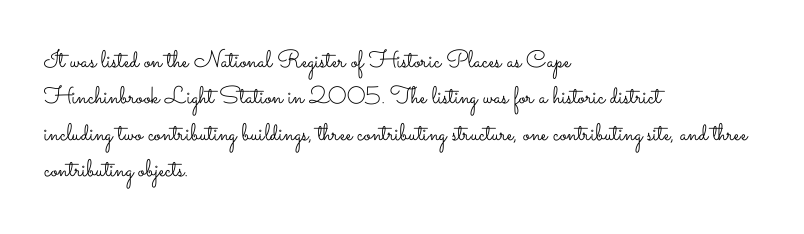
Q: Is the text bold? A: No.
Q: Is the text italic (slanted)? A: Yes.
Q: Is the text underlined? A: No.
Q: How is the paragraph aligned? A: Left-aligned.
Q: Is the spacing between letters normal or unusually wide? A: Normal.
Q: Is the spacing between lines tight, normal or loose? A: Normal.
